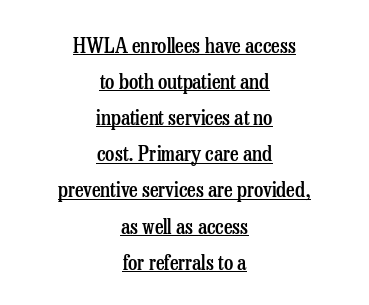
The compositor balanced each line on the midline. Posture: straight, roman, zero tilt. The face used here is rendered with its standard letterfit. Underlining? Definitely there. I'd describe the lettering as semibold — firm but not a full bold.
